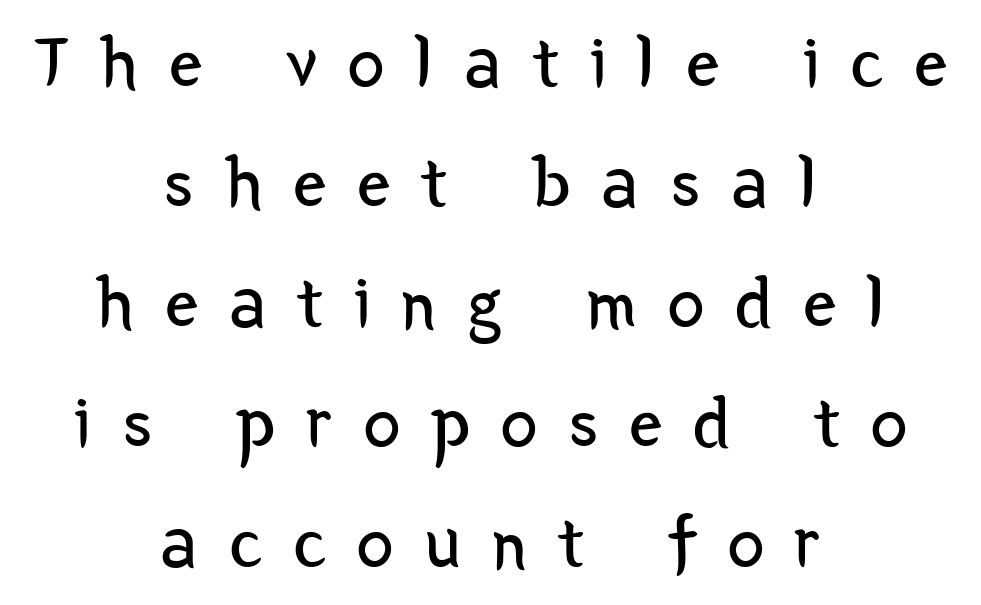
The image shows 74 px regular-weight, condensed sans-serif type, upright; set centered, normal line spacing (1.62x), unusually wide letter spacing (+0.42 em), not underlined; low stroke contrast and a medium x-height.
